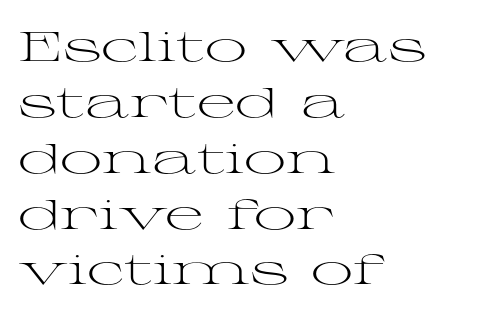
{"serif": "yes", "italic": "no", "bold": "no", "weight": "light", "width": "wide", "stroke_contrast": "medium", "x_height": "medium", "monospaced": "no", "underline": "no", "align": "left", "line_spacing": "normal", "line_spacing_ratio": 1.33, "letter_spacing": "normal", "letter_spacing_em": 0.0, "glyph_px": 42}
